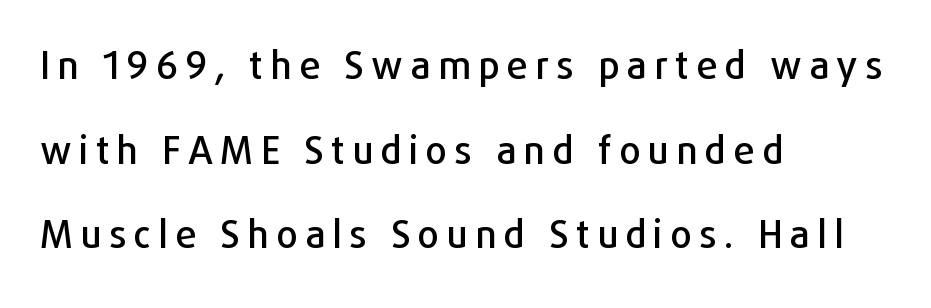
Q: Is the text italic (slanted)? A: No, it is upright.
Q: Is the typeface a serif or a sans-serif typeface? A: Sans-serif.
Q: Is the text underlined? A: No.
Q: How is the paragraph aligned? A: Left-aligned.
Q: Is the spacing between lines tight, normal or loose? A: Loose.
Q: Width (condensed, normal, or wide)? A: Normal.
Q: Stroke contrast? A: Low.
Q: x-height? A: Medium.
Q: Monospaced? A: No.
